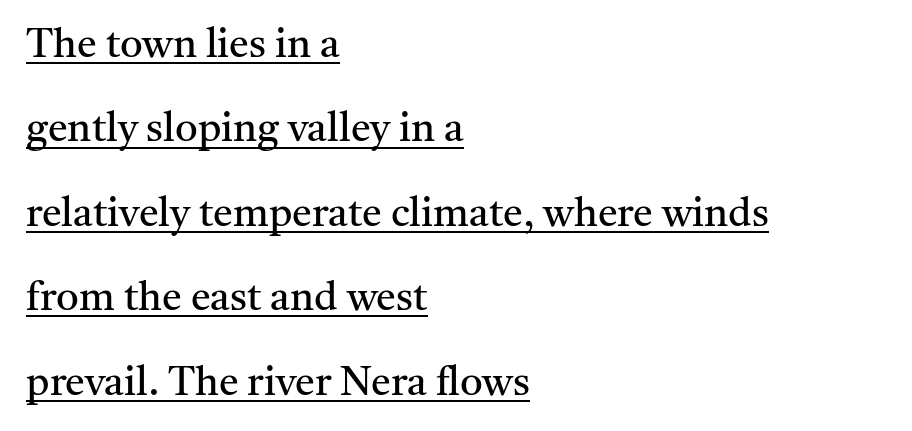
{"serif": "yes", "italic": "no", "bold": "no", "weight": "regular", "width": "normal", "stroke_contrast": "medium", "x_height": "medium", "monospaced": "no", "underline": "yes", "align": "left", "line_spacing": "loose", "line_spacing_ratio": 2.11, "letter_spacing": "normal", "letter_spacing_em": 0.0, "glyph_px": 40}
